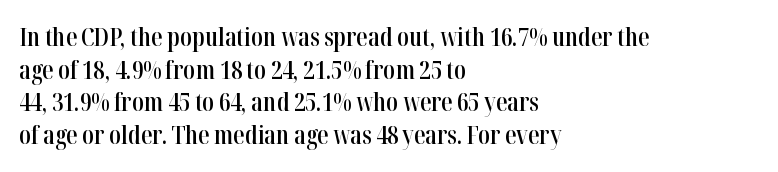
The image shows 25 px text type, upright; set left-aligned, normal line spacing (1.31x), normal letter spacing, not underlined.
